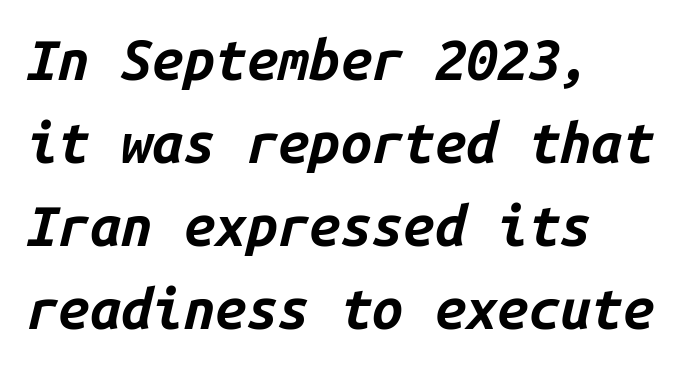
{"italic": "yes", "lean": "right", "slant_degrees": 14, "bold": "yes", "weight": "bold", "width": "normal", "stroke_contrast": "low", "x_height": "medium", "monospaced": "yes", "underline": "no", "align": "left", "line_spacing": "normal", "line_spacing_ratio": 1.48, "letter_spacing": "normal", "letter_spacing_em": 0.0, "glyph_px": 56}
